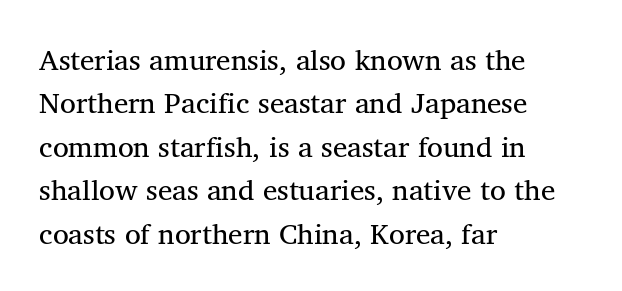
Italic: no, the glyphs are upright roman. Do the characters align in a grid? No, the font is proportional. Is this a heavy cut? Hardly; it is regular or lighter. Compared with a centered layout, this one pins lines to the left instead. The passage shown is not underscored anywhere. The type family on display is of the serif kind.
